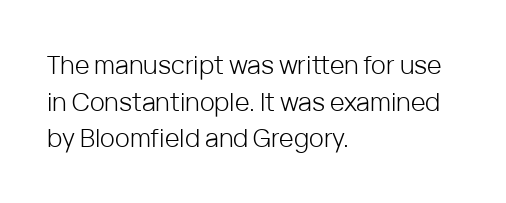
{"italic": "no", "bold": "no", "underline": "no", "align": "left", "line_spacing": "normal", "line_spacing_ratio": 1.47, "letter_spacing": "normal", "letter_spacing_em": 0.0, "glyph_px": 25}
